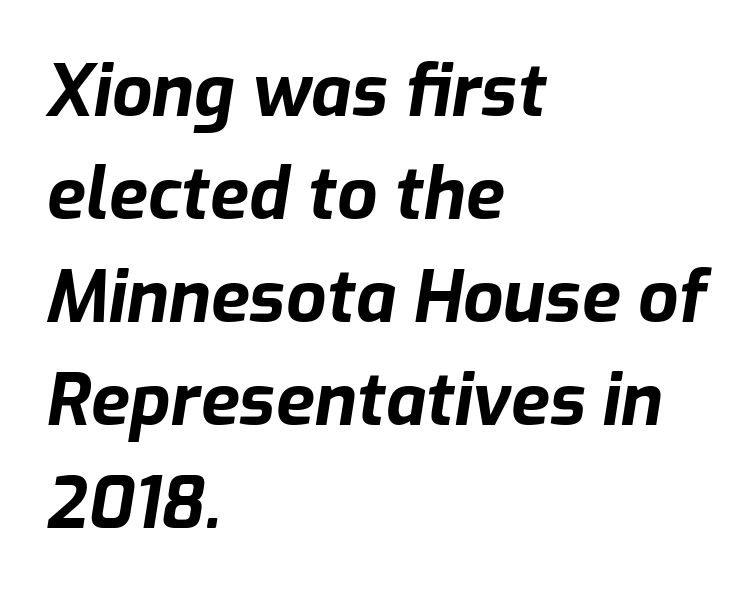
Stroke thickness is high; the sample reads as a true bold. The passage shown is typed in a proportional face where columns would drift. Looking at the ascenders, they clearly lean. The leading is moderate, giving the passage an even texture.
